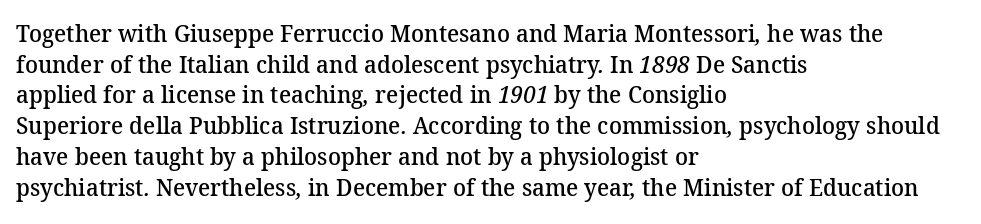
Q: Is the text bold? A: Semi-bold.
Q: Is the text underlined? A: No.
Q: How is the paragraph aligned? A: Left-aligned.
Q: Is the spacing between letters normal or unusually wide? A: Normal.
Q: Is the spacing between lines tight, normal or loose? A: Normal.
